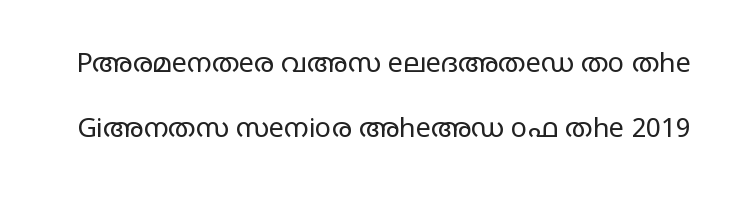
The image shows 27 px text type, upright; set loose line spacing (2.42x), normal letter spacing, not underlined.
